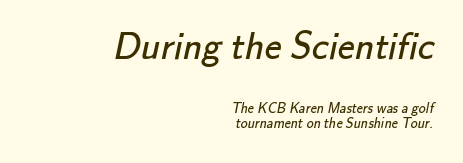
Nothing sits at the stroke ends, so this counts as sans-serif. Each word holds together tightly as a unit, with standard inter-letter gaps. Vertical stems look standard width or narrower in stroke. Reading down the block, your eye finds every line finishing at a fixed right position. Cramped leading. Has an underline been added? It has not.
